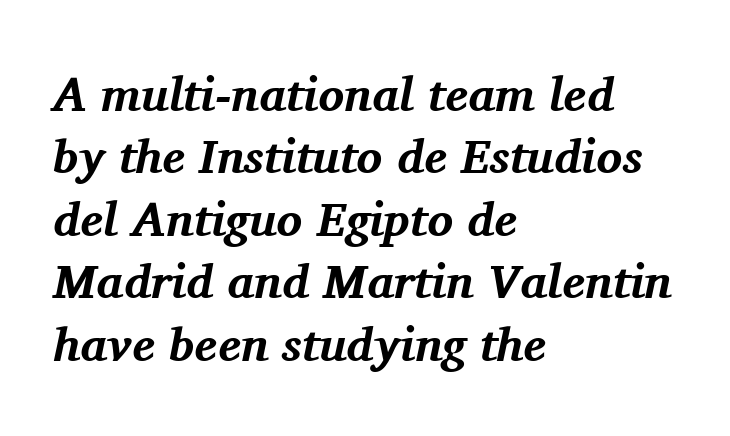
Q: Is the text bold? A: Yes.
Q: Is the text italic (slanted)? A: Yes, it leans right by about 11 degrees.
Q: Is the typeface a serif or a sans-serif typeface? A: Serif.
Q: Is the text underlined? A: No.
Q: How is the paragraph aligned? A: Left-aligned.
Q: Is the spacing between letters normal or unusually wide? A: Normal.
Q: Is the spacing between lines tight, normal or loose? A: Normal.
Q: Width (condensed, normal, or wide)? A: Normal.
Q: Stroke contrast? A: Medium.
Q: x-height? A: Medium.
Q: Monospaced? A: No.
